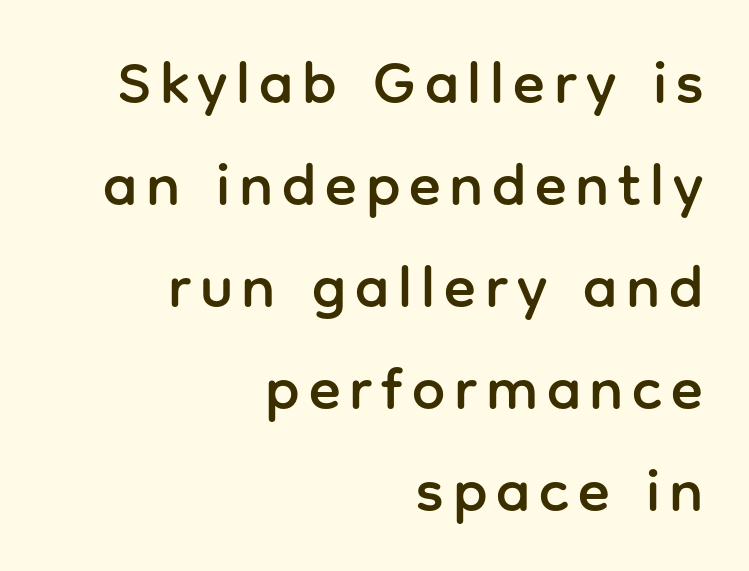
Nope, not italic — everything's standing straight. Teacher's note: observe the even right margin — that is flush-right alignment. These lines are rendered in a variable-pitch font. Typographically, this falls in the sans-serif category. The specimen omits any rule beneath the text block's lines.
